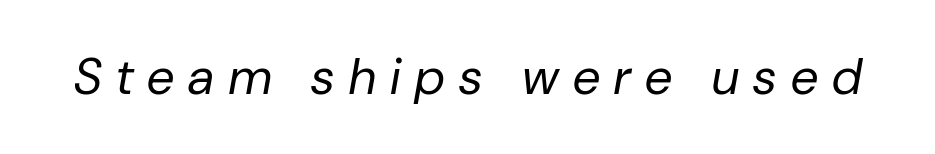
A clean baseline with only descenders dipping below it. An italicized treatment has been applied to the whole sample. Varying glyph widths throughout — classic text-font behaviour. No heavy texture on the line: the type isn't bold. Letter spacing: wide.
